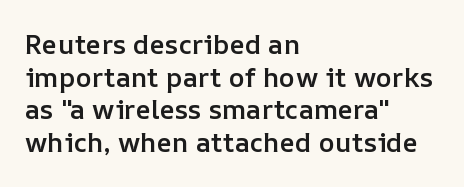
Q: Is the text bold? A: Semi-bold.
Q: Is the text italic (slanted)? A: No, it is upright.
Q: Is the text underlined? A: No.
Q: How is the paragraph aligned? A: Left-aligned.
Q: Is the spacing between letters normal or unusually wide? A: Normal.
